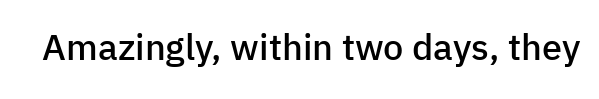
{"serif": "no", "italic": "no", "bold": "semi", "weight": "semibold", "width": "normal", "stroke_contrast": "low", "x_height": "medium", "monospaced": "no", "underline": "no", "letter_spacing": "normal", "letter_spacing_em": 0.0, "glyph_px": 36}
